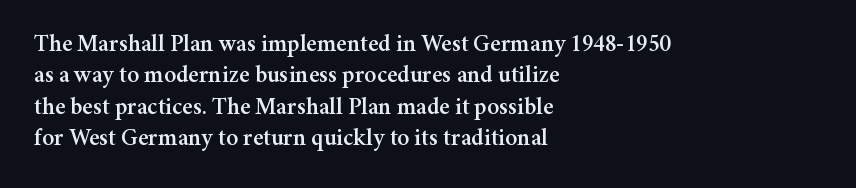
Here the glyphs are tracked normally, forming tight word shapes. Type without underlining. A roman cut, with each character standing at attention. A classic flush-left, rag-right setting is used for this passage.
